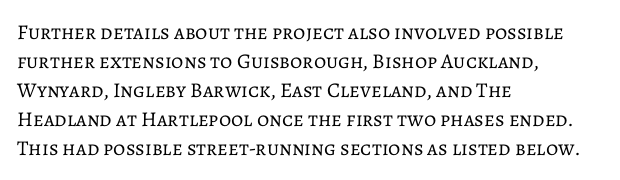
Letters rest on an invisible, unmarked baseline. Heaviness? Minimal to ordinary, like unemphasized prose. The rendering anchors every line to the left-hand side. The line-height multiplier appears to be the usual default.
